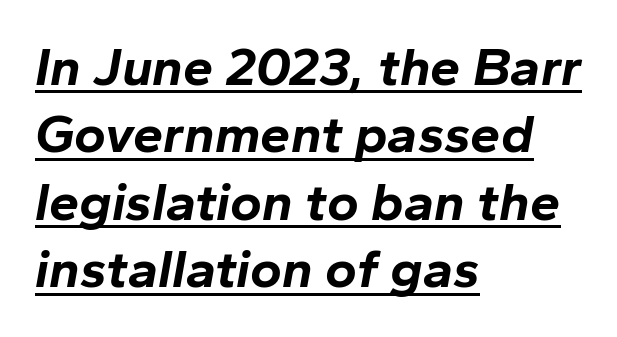
Q: Is the text bold? A: Yes.
Q: Is the text italic (slanted)? A: Yes, it leans right by about 10 degrees.
Q: Is the text underlined? A: Yes.
Q: How is the paragraph aligned? A: Left-aligned.
Q: Is the spacing between letters normal or unusually wide? A: Normal.
Q: Is the spacing between lines tight, normal or loose? A: Normal.
Q: Width (condensed, normal, or wide)? A: Normal.
Q: Stroke contrast? A: Low.
Q: x-height? A: Medium.
Q: Monospaced? A: No.
